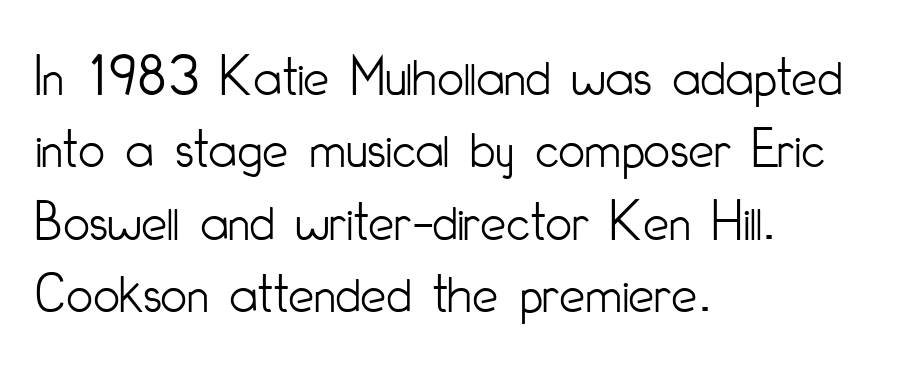
Q: Is the text bold? A: No.
Q: Is the text italic (slanted)? A: No, it is upright.
Q: Is the typeface a serif or a sans-serif typeface? A: Sans-serif.
Q: Is the text underlined? A: No.
Q: How is the paragraph aligned? A: Left-aligned.
Q: Is the spacing between letters normal or unusually wide? A: Normal.
Q: Is the spacing between lines tight, normal or loose? A: Normal.
Q: Width (condensed, normal, or wide)? A: Condensed.
Q: Stroke contrast? A: Low.
Q: x-height? A: Small.
Q: Monospaced? A: No.
